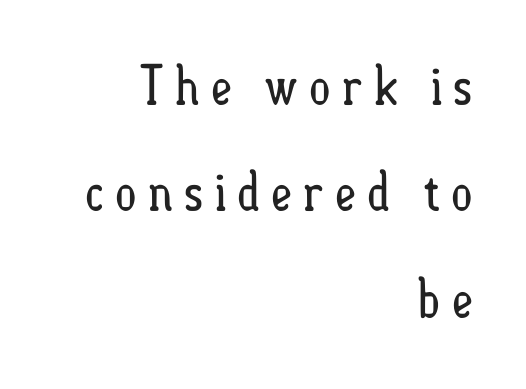
{"italic": "no", "bold": "no", "weight": "regular", "width": "condensed", "stroke_contrast": "low", "x_height": "small", "monospaced": "no", "underline": "no", "align": "right", "line_spacing": "loose", "line_spacing_ratio": 1.97, "glyph_px": 54}
